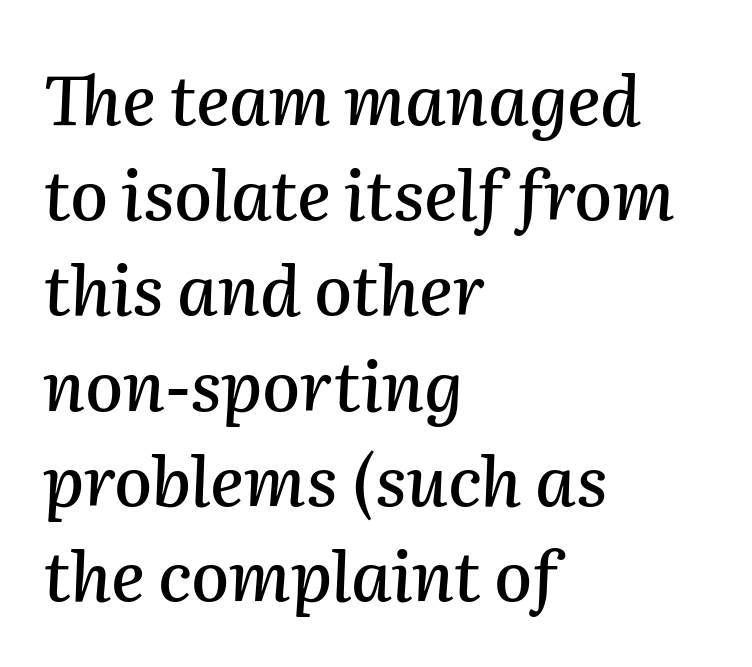
Rendered with sloped, italic letterforms. Baseline-to-baseline distance is the conventional proportion of letter height. The letterforms sit shoulder to shoulder at normal distance. Glance below the letters and you will spot only blank space. Proportional: the letters do not fall into vertical columns. The paragraph shown leans on its left margin.
